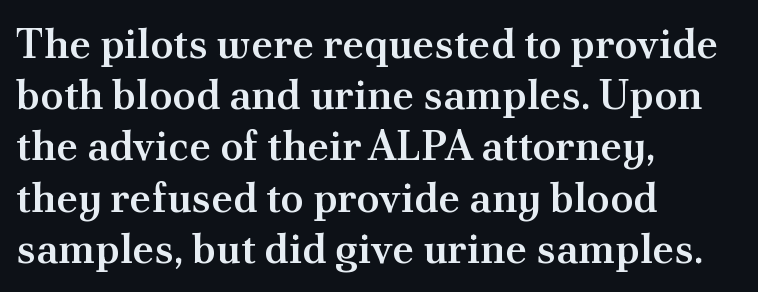
{"serif": "yes", "italic": "no", "bold": "semi", "weight": "semibold", "width": "normal", "stroke_contrast": "medium", "x_height": "small", "monospaced": "no", "underline": "no", "align": "left", "line_spacing_ratio": 1.22, "letter_spacing": "normal", "letter_spacing_em": 0.0, "glyph_px": 42}
